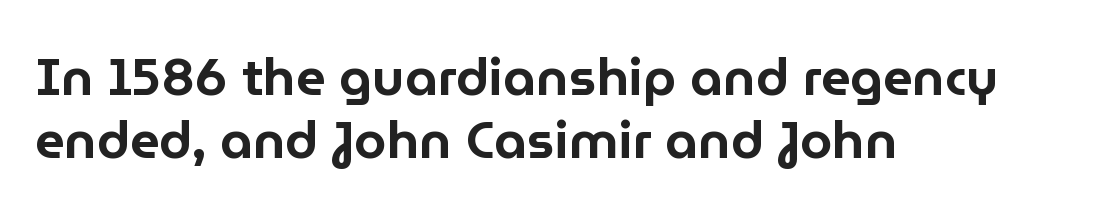
The image shows 52 px sans-serif type, upright; set left-aligned, line spacing 1.21x, normal letter spacing, not underlined; low stroke contrast and a medium x-height.
